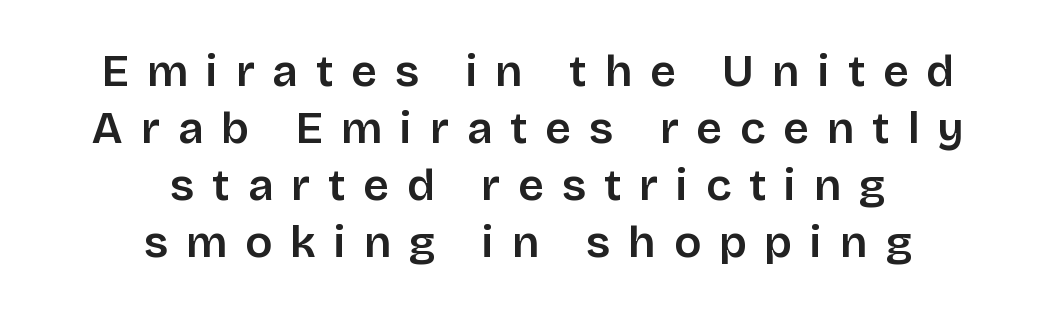
The image shows 45 px sans-serif type, upright; set centered, normal line spacing (1.27x), unusually wide letter spacing (+0.4 em), not underlined; low stroke contrast and a large x-height.
